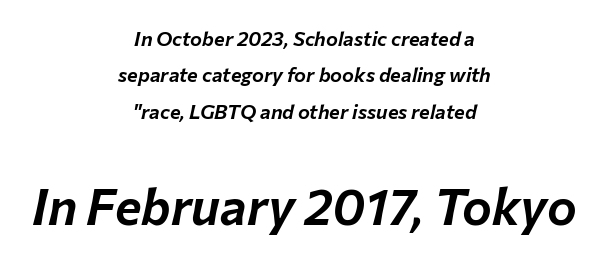
The setting favours the middle, as headings and verse often do. Here the designer chose a conventional face with non-uniform glyph widths. You get the small type first, then a jump to larger type. Slant detected: the letters are inclined. Check the space under the baseline: it is left empty. Characters follow at the spacing the type designer built in.
